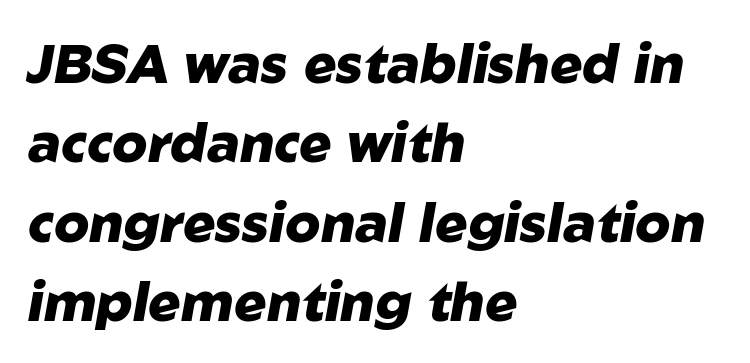
Q: Is the text bold? A: Yes.
Q: Is the text italic (slanted)? A: Yes, it leans right by about 10 degrees.
Q: Is the text underlined? A: No.
Q: How is the paragraph aligned? A: Left-aligned.
Q: Is the spacing between letters normal or unusually wide? A: Normal.
Q: Is the spacing between lines tight, normal or loose? A: Normal.
Q: Width (condensed, normal, or wide)? A: Normal.
Q: Stroke contrast? A: Low.
Q: x-height? A: Medium.
Q: Monospaced? A: No.
